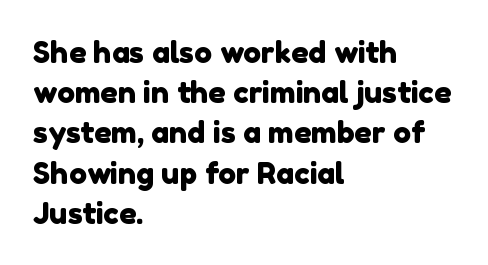
{"serif": "no", "width": "normal", "stroke_contrast": "low", "x_height": "medium", "monospaced": "no", "underline": "no", "align": "left", "line_spacing": "normal", "line_spacing_ratio": 1.34, "letter_spacing": "normal", "letter_spacing_em": 0.0, "glyph_px": 30}
